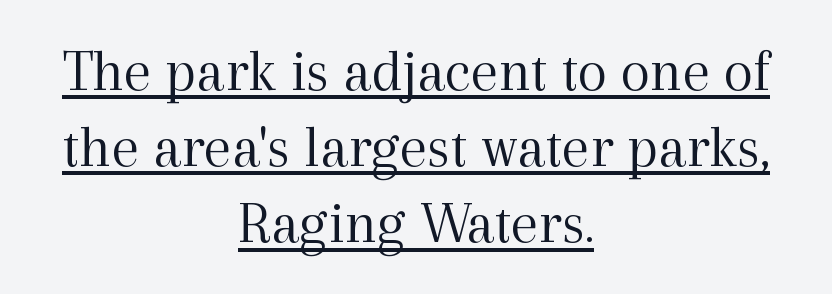
A rule runs beneath these lines of type. Unbolded letterforms with no extra heft. Here the designer chose a conventional face with non-uniform glyph widths. When letters stand straight like this, we call the style roman or upright. The block of text has a typical density, with ordinary space between rows.
